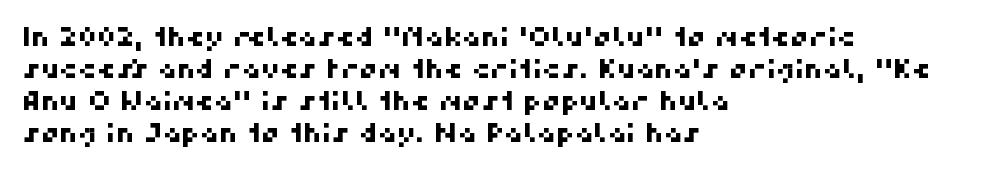
The rendering anchors every line to the left-hand side. Nothing unusual about the tracking: characters are spaced as the font intends. The string is rendered with underlining switched off.
